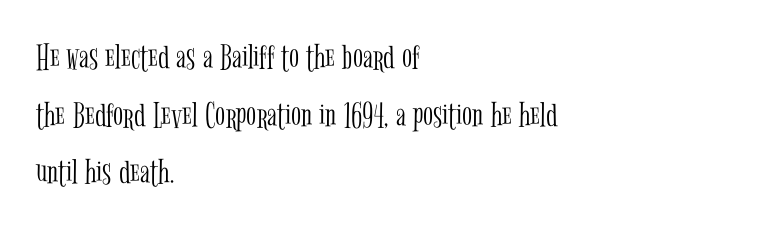
Q: Is the text bold? A: No.
Q: Is the text italic (slanted)? A: No, it is upright.
Q: Is the typeface a serif or a sans-serif typeface? A: Serif.
Q: Is the text underlined? A: No.
Q: How is the paragraph aligned? A: Left-aligned.
Q: Is the spacing between letters normal or unusually wide? A: Normal.
Q: Is the spacing between lines tight, normal or loose? A: Normal.
Q: Width (condensed, normal, or wide)? A: Condensed.
Q: Stroke contrast? A: Low.
Q: x-height? A: Medium.
Q: Monospaced? A: No.
